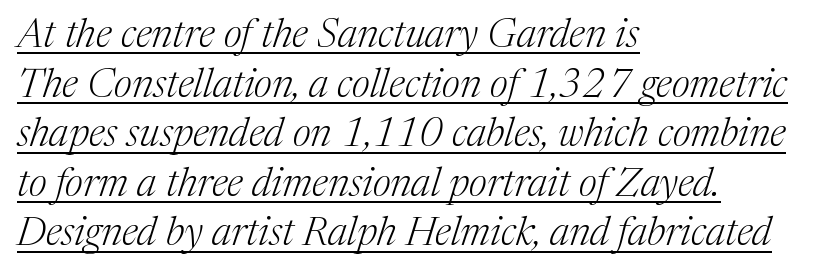
This sample uses plain, unmodified letter spacing. Posture: slanted. Are there feet on the stems? There are — it's a serif. Glance below the letters and you will spot a drawn line. These lines are rendered in a variable-pitch font.
